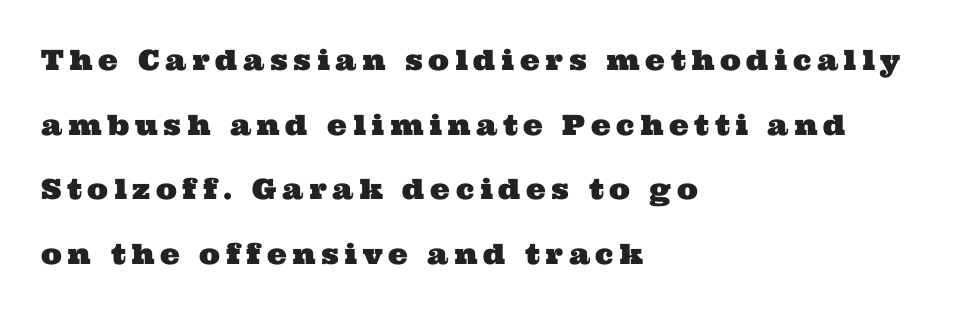
{"serif": "yes", "width": "wide", "stroke_contrast": "medium", "x_height": "medium", "monospaced": "no", "underline": "no", "align": "left", "line_spacing": "loose", "line_spacing_ratio": 2.31, "letter_spacing": "wide", "letter_spacing_em": 0.2, "glyph_px": 28}
